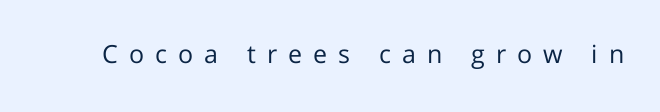
The image shows 25 px text type, upright; set unusually wide letter spacing (+0.44 em), not underlined.
